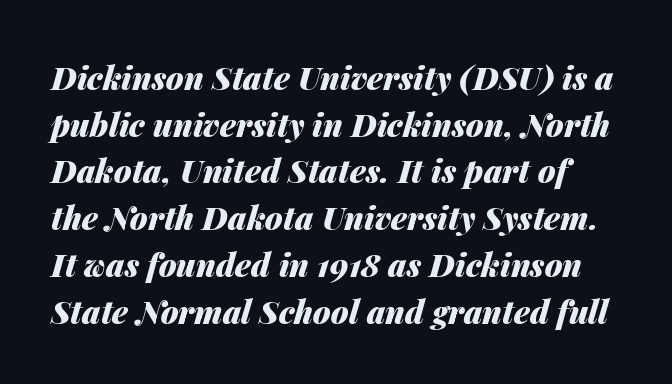
The image shows 32 px heavy type, italic (leaning right); set normal line spacing (1.46x), normal letter spacing, not underlined; medium stroke contrast and a medium x-height.
